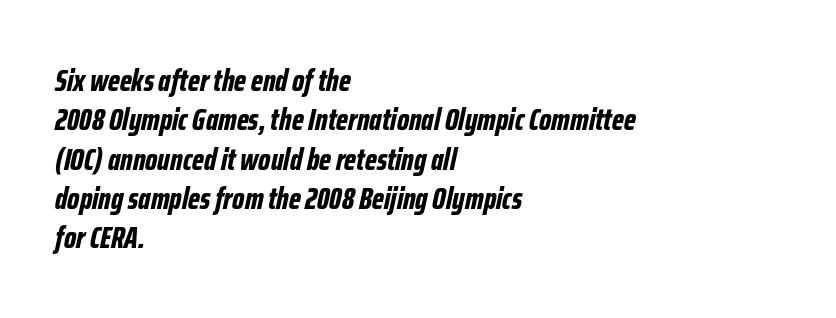
This sample has the flowing, uneven cadence of proportional lettering. The specimen omits any rule beneath the text block's lines. Is the letter spacing exaggerated? No — it looks like the ordinary default. A full-strength bold gives these letters their thick strokes. Rows of type keep a routine distance in the vertical direction. The setting favours the left margin, as ordinary paragraphs usually do.
